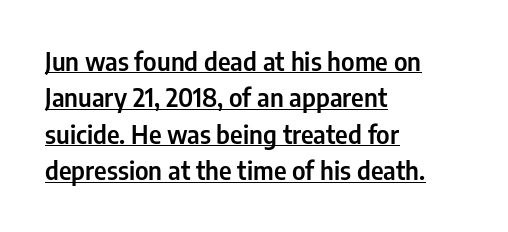
{"italic": "no", "underline": "yes", "align": "left", "line_spacing": "normal", "line_spacing_ratio": 1.46, "letter_spacing": "normal", "letter_spacing_em": 0.0, "glyph_px": 25}
